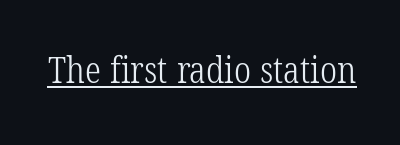
The image shows 36 px light, condensed serif type; set normal letter spacing, underlined; low stroke contrast and a medium x-height.
